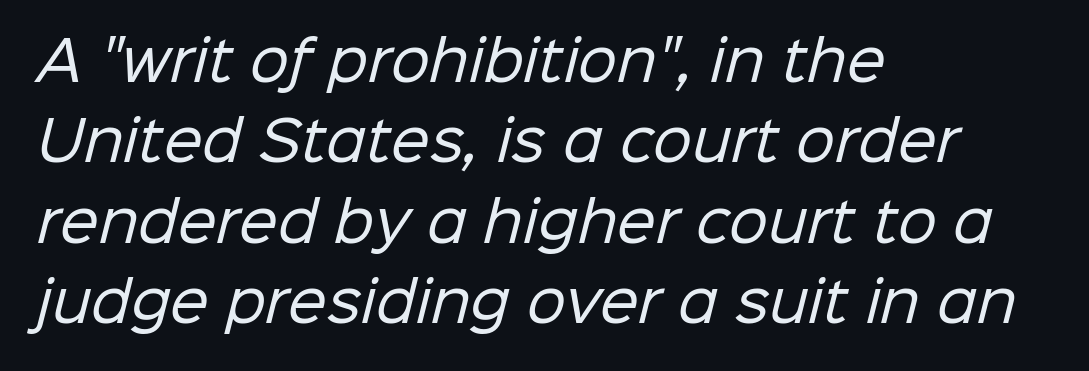
{"serif": "no", "bold": "no", "weight": "regular", "width": "normal", "stroke_contrast": "low", "x_height": "medium", "monospaced": "no", "underline": "no", "align": "left", "line_spacing": "normal", "line_spacing_ratio": 1.46, "letter_spacing": "normal", "letter_spacing_em": 0.0, "glyph_px": 55}
